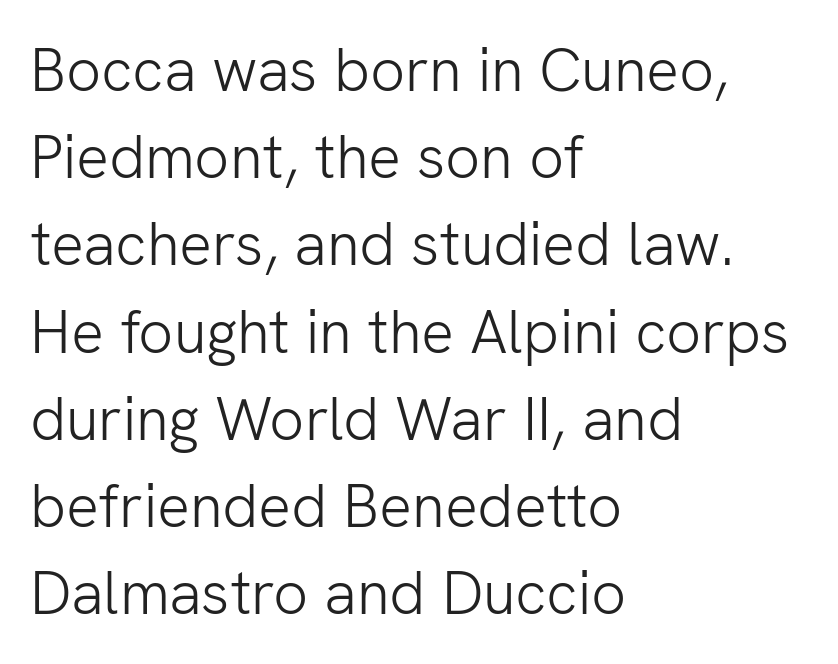
If you measured baseline to baseline, you'd find a middling distance. This sample uses an upright cut, with every glyph sitting square on the baseline. The font family rendered here belongs to the sans-serif group. Here the designer chose a conventional face with non-uniform glyph widths. Layout note: lines flush left.
